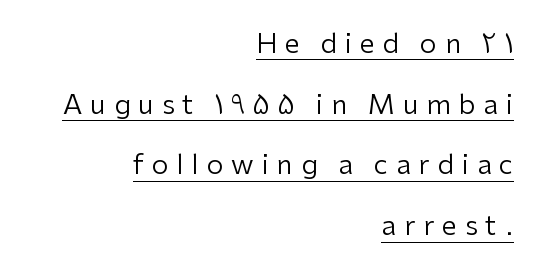
Q: Is the text bold? A: No.
Q: Is the text italic (slanted)? A: No, it is upright.
Q: Is the text underlined? A: Yes.
Q: How is the paragraph aligned? A: Right-aligned.
Q: Is the spacing between letters normal or unusually wide? A: Unusually wide.
Q: Is the spacing between lines tight, normal or loose? A: Loose.
